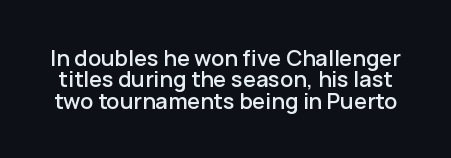
Successive baselines arrive quickly, one right under another. The zone under the glyphs is completely vacant. The gaps between neighbouring characters are ordinary and unremarkable. The font's upright variant was chosen for this text.
